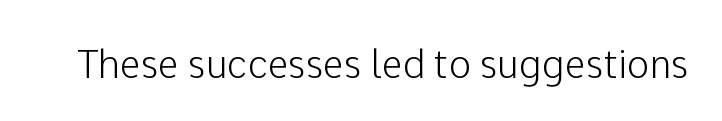
The image shows 38 px sans-serif type, upright; set normal letter spacing, not underlined; low stroke contrast and a medium x-height.
